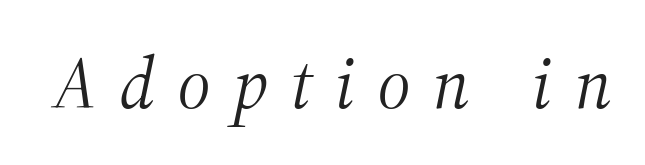
The image shows 73 px light serif type, italic (leaning right); set unusually wide letter spacing (+0.31 em), not underlined; medium stroke contrast and a medium x-height.
